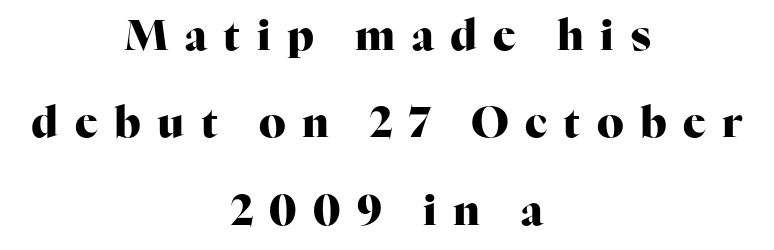
Q: Is the text bold? A: Yes.
Q: Is the text italic (slanted)? A: No, it is upright.
Q: Is the typeface a serif or a sans-serif typeface? A: Serif.
Q: Is the text underlined? A: No.
Q: How is the paragraph aligned? A: Centered.
Q: Is the spacing between letters normal or unusually wide? A: Unusually wide.
Q: Is the spacing between lines tight, normal or loose? A: Loose.
Q: Width (condensed, normal, or wide)? A: Normal.
Q: Stroke contrast? A: High.
Q: x-height? A: Medium.
Q: Monospaced? A: No.
